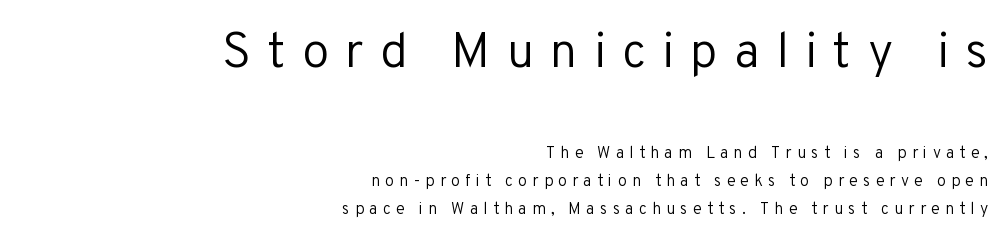
The passage shown has open, widely tracked lettering throughout. Unlike italic type, these characters show no tilt at all. Casual observation: everything's shoved over to the right. Summary of weight: not heavy and not bold.
